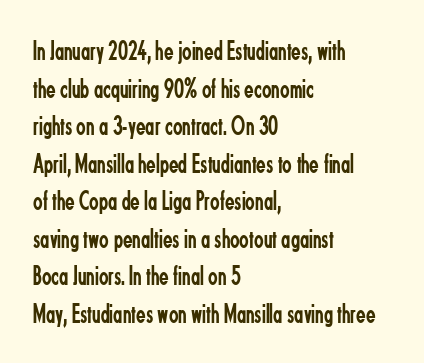
{"serif": "no", "italic": "no", "bold": "no", "weight": "regular", "width": "condensed", "stroke_contrast": "low", "x_height": "small", "monospaced": "no", "underline": "no", "align": "left", "line_spacing": "normal", "line_spacing_ratio": 1.34, "letter_spacing": "normal", "letter_spacing_em": 0.0, "glyph_px": 28}
